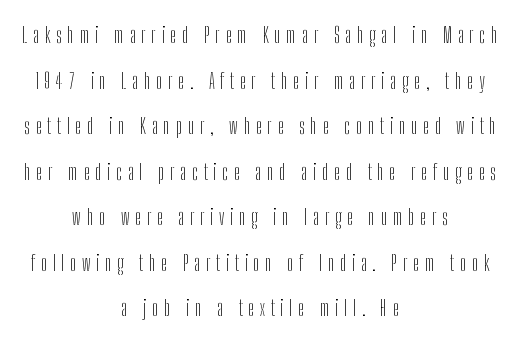
The image shows 21 px text type, upright; set centered, loose line spacing (2.17x), unusually wide letter spacing (+0.27 em), not underlined.
